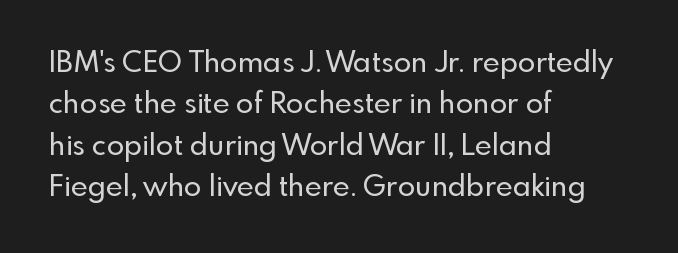
Q: Is the text italic (slanted)? A: No, it is upright.
Q: Is the typeface a serif or a sans-serif typeface? A: Sans-serif.
Q: Is the text underlined? A: No.
Q: How is the paragraph aligned? A: Left-aligned.
Q: Is the spacing between letters normal or unusually wide? A: Normal.
Q: Is the spacing between lines tight, normal or loose? A: Normal.
Q: Width (condensed, normal, or wide)? A: Normal.
Q: x-height? A: Small.
Q: Monospaced? A: No.
